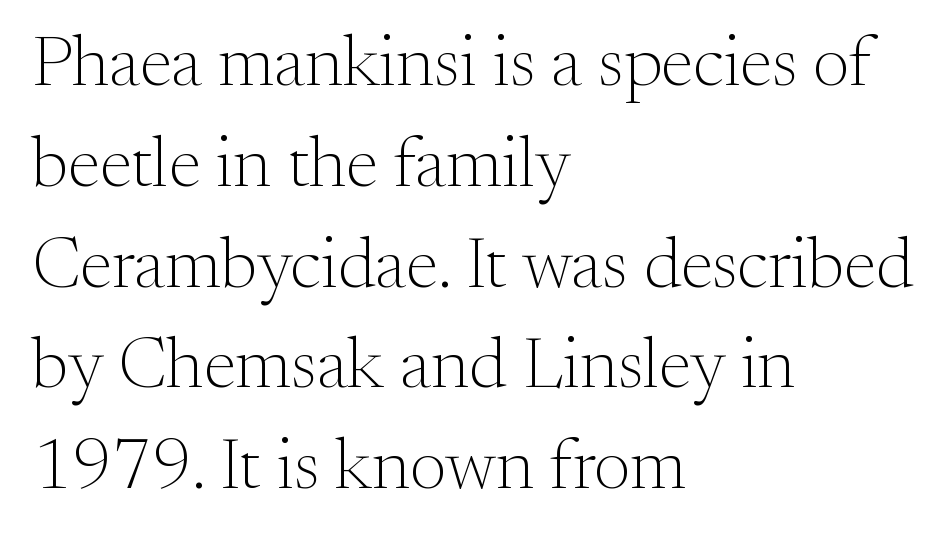
Descender tails drop into unmarked territory. Successive baselines arrive at the customary interval. Look at the tracking — it's just the regular setting, nothing added. Note: serifs present on the glyphs. Is this a fixed-width face? No — the glyphs have proportional, varying widths.
